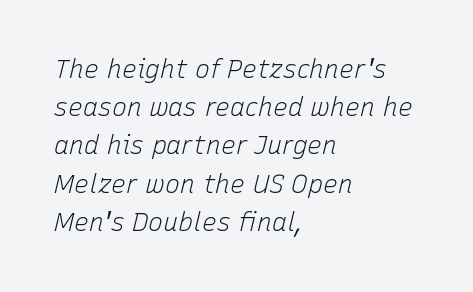
{"italic": "yes", "lean": "right", "slant_degrees": 15, "bold": "no", "underline": "no", "align": "left", "line_spacing": "normal", "line_spacing_ratio": 1.53, "letter_spacing": "normal", "letter_spacing_em": 0.0, "glyph_px": 25}
